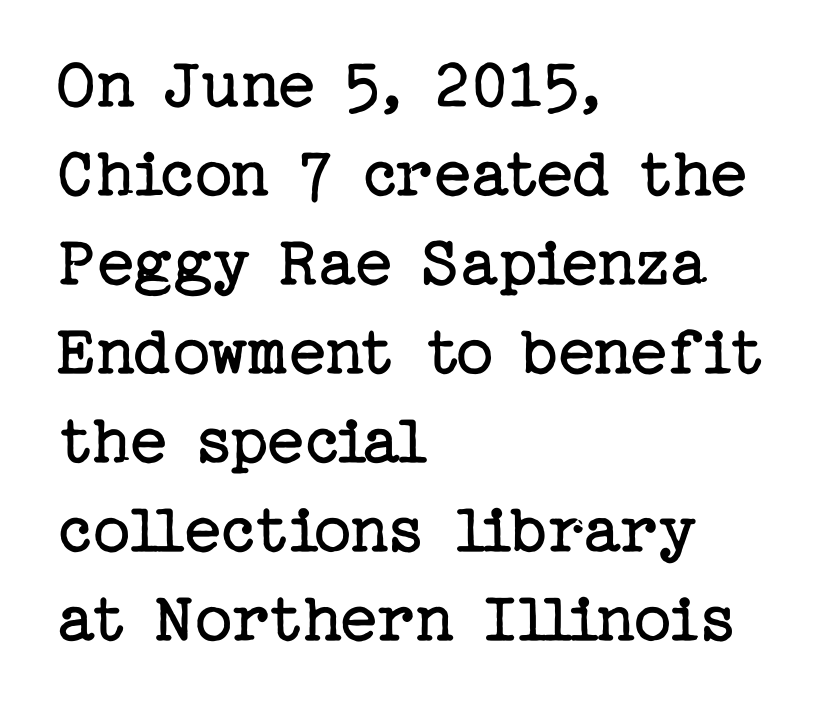
This is not heavy type; no bold has been used. Visually the block forms a straight wall on the left and a jagged coastline on the right. Students, note that the glyphs here touch the page at normal intervals. Check where the strokes stop: tiny serifs finish them off. Posture: upright roman.
